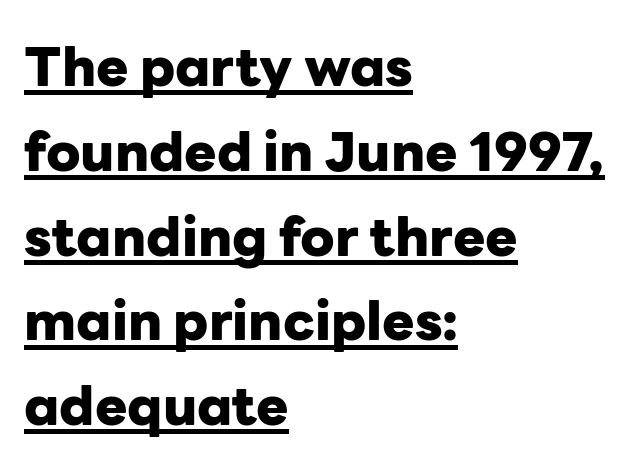
Q: Is the text bold? A: Yes.
Q: Is the text italic (slanted)? A: No, it is upright.
Q: Is the typeface a serif or a sans-serif typeface? A: Sans-serif.
Q: Is the text underlined? A: Yes.
Q: How is the paragraph aligned? A: Left-aligned.
Q: Is the spacing between letters normal or unusually wide? A: Normal.
Q: Is the spacing between lines tight, normal or loose? A: Normal.
Q: Width (condensed, normal, or wide)? A: Normal.
Q: Stroke contrast? A: Low.
Q: x-height? A: Medium.
Q: Monospaced? A: No.
